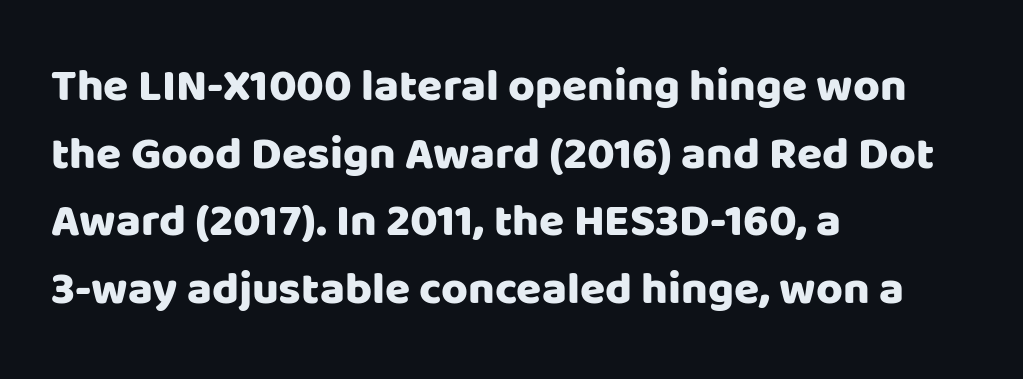
The image shows 46 px sans-serif type, upright; set left-aligned, normal line spacing (1.47x), normal letter spacing, not underlined; low stroke contrast and a large x-height.
